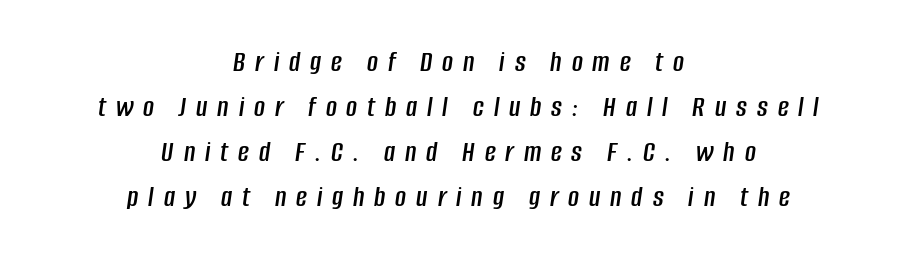
Q: Is the text italic (slanted)? A: Yes, it leans right by about 8 degrees.
Q: Is the text underlined? A: No.
Q: How is the paragraph aligned? A: Centered.
Q: Is the spacing between letters normal or unusually wide? A: Unusually wide.
Q: Is the spacing between lines tight, normal or loose? A: Normal.
Q: Width (condensed, normal, or wide)? A: Condensed.
Q: Stroke contrast? A: Low.
Q: x-height? A: Large.
Q: Monospaced? A: No.
